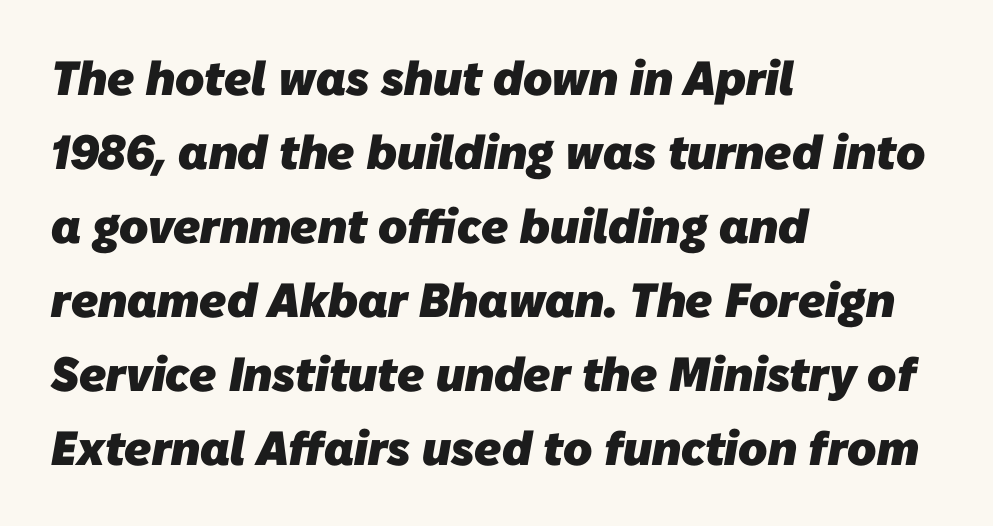
Thick stems and heavy bowls — unmistakably bold. A clean baseline with only descenders dipping below it. Does the leading feel generous? No, just average. Is the letter spacing exaggerated? No — it looks like the ordinary default.
